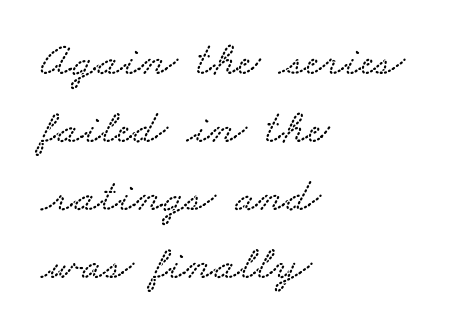
Q: Is the text underlined? A: No.
Q: How is the paragraph aligned? A: Left-aligned.
Q: Is the spacing between letters normal or unusually wide? A: Normal.
Q: Is the spacing between lines tight, normal or loose? A: Normal.
Q: Width (condensed, normal, or wide)? A: Wide.
Q: Stroke contrast? A: Low.
Q: x-height? A: Small.
Q: Monospaced? A: No.
